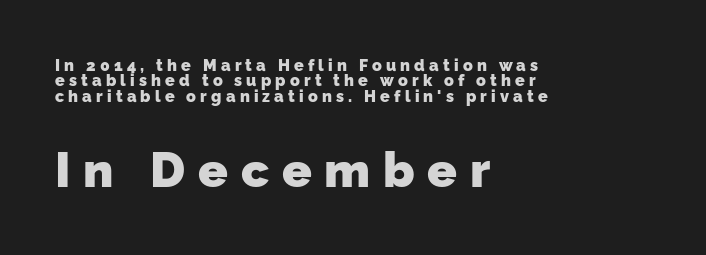
Q: Is the text bold? A: Yes.
Q: Is the typeface a serif or a sans-serif typeface? A: Sans-serif.
Q: Is the text underlined? A: No.
Q: How is the paragraph aligned? A: Left-aligned.
Q: Is the spacing between letters normal or unusually wide? A: Unusually wide.
Q: Is the spacing between lines tight, normal or loose? A: Tight.
Q: Which block of text is set in a larger size, the first (top) or the second (bottom)? A: The second (bottom) one.
Q: Width (condensed, normal, or wide)? A: Normal.
Q: Stroke contrast? A: Low.
Q: x-height? A: Medium.
Q: Monospaced? A: No.
